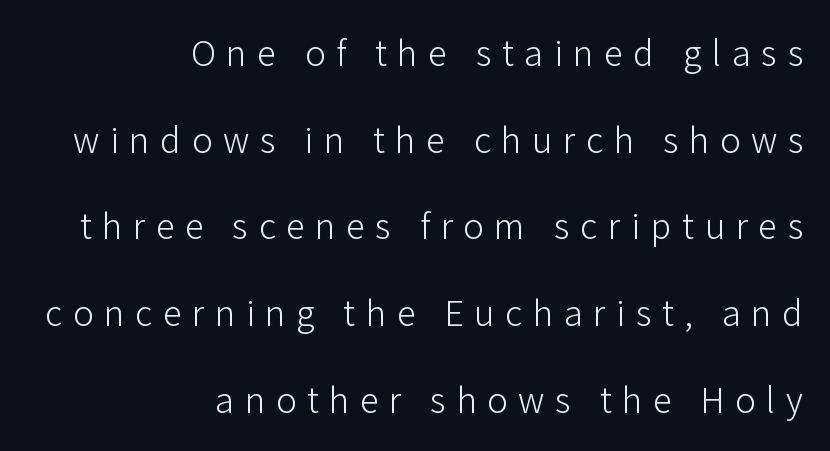
The image shows 38 px light sans-serif type, upright; set right-aligned, loose line spacing (2.28x), unusually wide letter spacing (+0.28 em), not underlined; low stroke contrast and a medium x-height.
